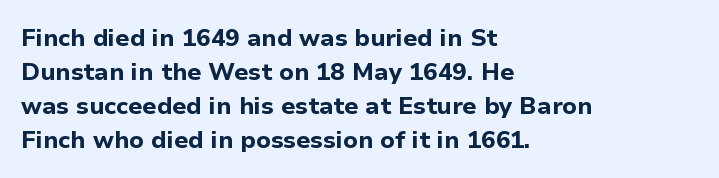
{"italic": "no", "bold": "yes", "underline": "no", "align": "left", "line_spacing": "normal", "line_spacing_ratio": 1.41, "letter_spacing": "normal", "letter_spacing_em": 0.0, "glyph_px": 24}
